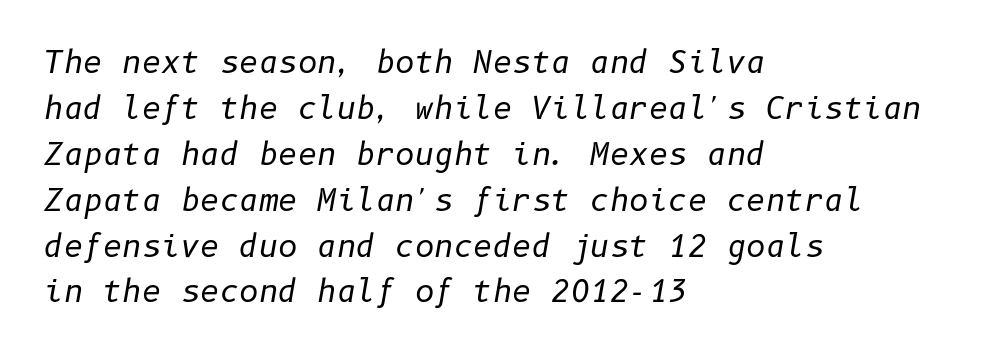
{"italic": "yes", "lean": "right", "slant_degrees": 10, "bold": "no", "weight": "regular", "width": "normal", "stroke_contrast": "low", "x_height": "medium", "underline": "no", "align": "left", "line_spacing": "normal", "line_spacing_ratio": 1.53, "letter_spacing": "normal", "letter_spacing_em": 0.0, "glyph_px": 30}
